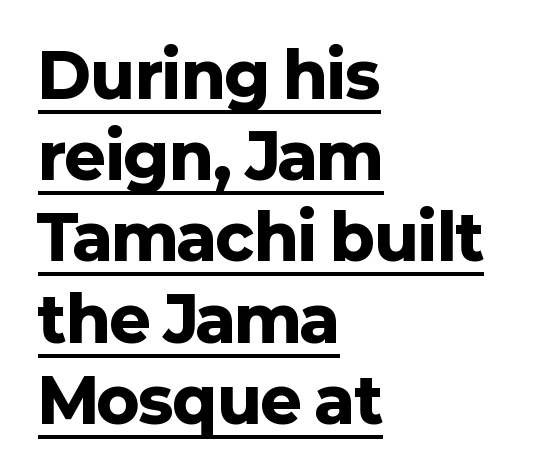
Here the designer chose a conventional face with non-uniform glyph widths. The lettering is marked with a stroke running underneath it. A typesetter would call this leading conventional body-copy spacing. Look at the tracking — it's just the regular setting, nothing added.
